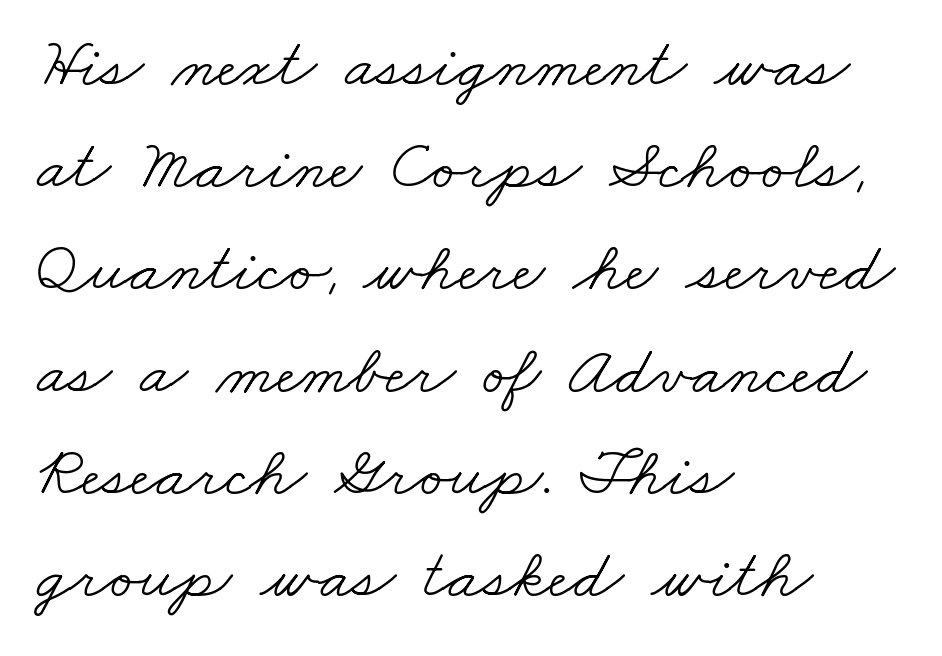
{"serif": "yes", "bold": "no", "weight": "light", "width": "wide", "stroke_contrast": "low", "x_height": "small", "monospaced": "no", "underline": "no", "align": "left", "line_spacing": "normal", "line_spacing_ratio": 1.46, "letter_spacing": "normal", "letter_spacing_em": 0.0, "glyph_px": 70}
